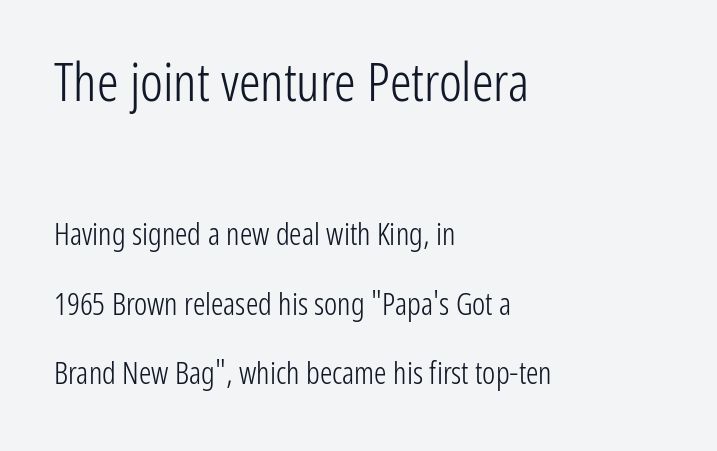
The image shows 54 px light, condensed sans-serif type, upright; set left-aligned, loose line spacing (2.24x), normal letter spacing, not underlined; the first (top) block is 1.74x larger; low stroke contrast and a medium x-height.
